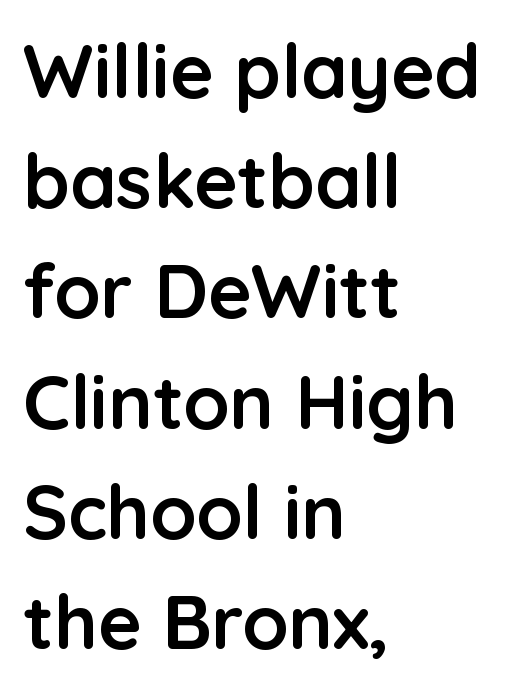
The image shows 75 px semibold sans-serif type, upright; set left-aligned, normal line spacing (1.47x), normal letter spacing, not underlined; low stroke contrast and a medium x-height.
